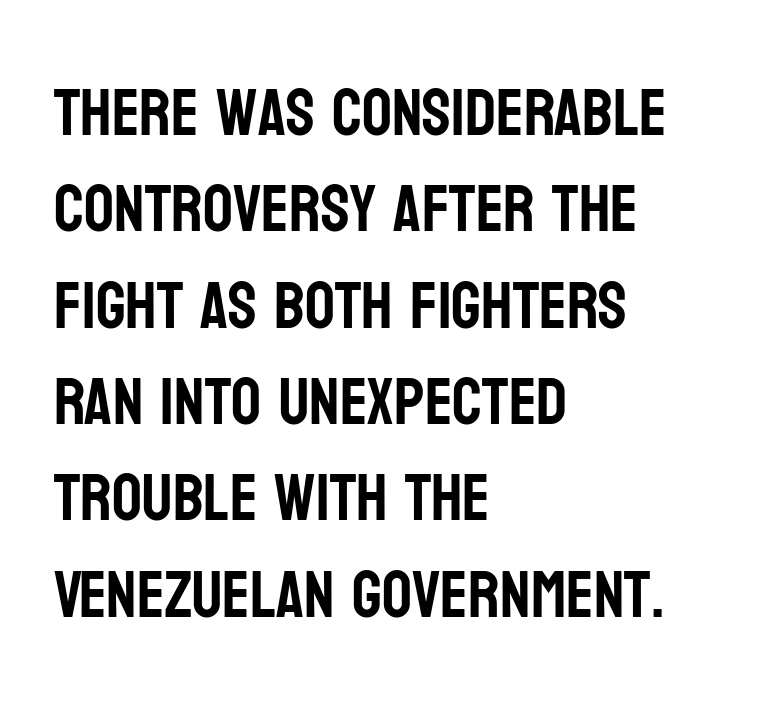
{"serif": "no", "italic": "no", "width": "condensed", "stroke_contrast": "low", "x_height": "large", "monospaced": "no", "underline": "no", "align": "left", "line_spacing": "normal", "line_spacing_ratio": 1.46, "letter_spacing": "normal", "letter_spacing_em": 0.0, "glyph_px": 66}
